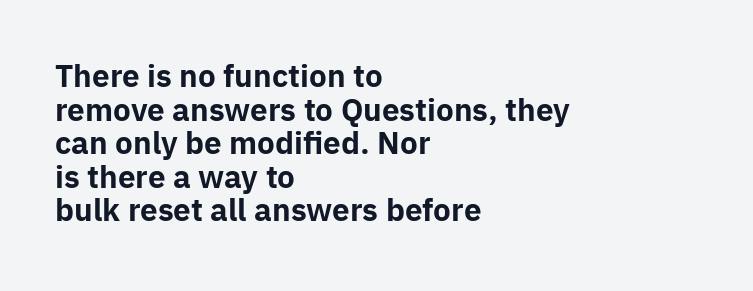
Q: Is the text bold? A: Yes.
Q: Is the text italic (slanted)? A: No, it is upright.
Q: Is the typeface a serif or a sans-serif typeface? A: Sans-serif.
Q: Is the text underlined? A: No.
Q: How is the paragraph aligned? A: Left-aligned.
Q: Is the spacing between letters normal or unusually wide? A: Normal.
Q: Is the spacing between lines tight, normal or loose? A: Tight.
Q: Width (condensed, normal, or wide)? A: Normal.
Q: Stroke contrast? A: Low.
Q: x-height? A: Medium.
Q: Monospaced? A: No.
